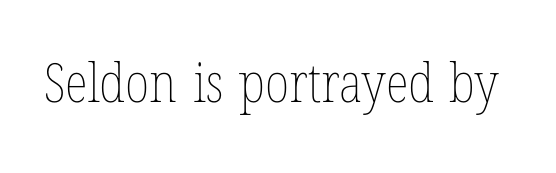
Default kerning and tracking; the words read as compact shapes. This sample uses an upright cut, with every glyph sitting square on the baseline. On a weight scale, this lands at 450 or below. Note the varied advance widths — an 'i' is clearly narrower than an 'm'. Has an underline been added? It has not.
